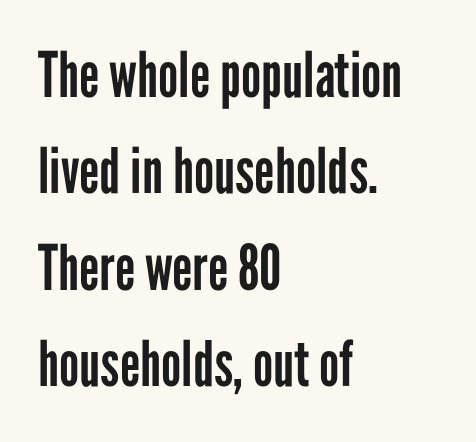
Q: Is the text bold? A: No.
Q: Is the text italic (slanted)? A: No, it is upright.
Q: Is the typeface a serif or a sans-serif typeface? A: Sans-serif.
Q: Is the text underlined? A: No.
Q: How is the paragraph aligned? A: Left-aligned.
Q: Is the spacing between letters normal or unusually wide? A: Normal.
Q: Is the spacing between lines tight, normal or loose? A: Normal.
Q: Width (condensed, normal, or wide)? A: Condensed.
Q: Stroke contrast? A: Low.
Q: x-height? A: Medium.
Q: Monospaced? A: No.
